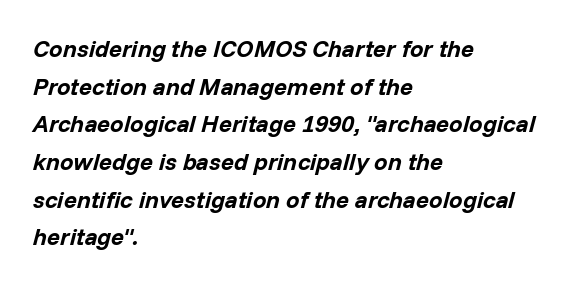
Look at the stroke-to-counter ratio: heavy, a bold. The lines in this sample share a left origin and differ only in where they stop. Anything drawn beneath the words? Only blank space. Observe the lean: these are italic letterforms. Rows of type keep a routine distance in the vertical direction.
